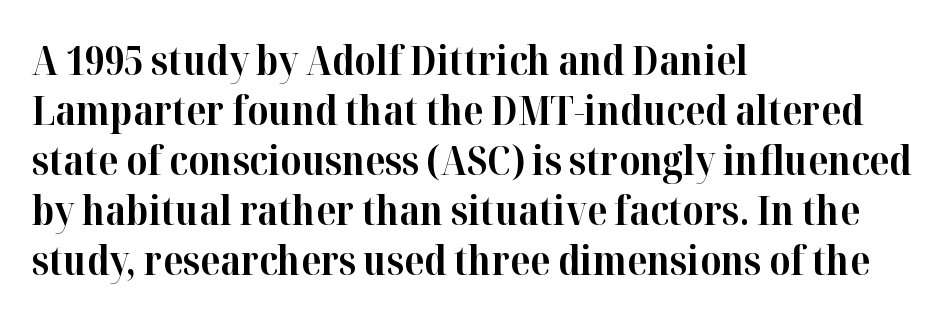
Is this a fixed-width face? No — the glyphs have proportional, varying widths. This is the regular roman posture of the typeface. Only glyphs here, with clear space below each row. Is there much room between lines? A standard amount, neither cramped nor airy. Characters follow at the spacing the type designer built in.
